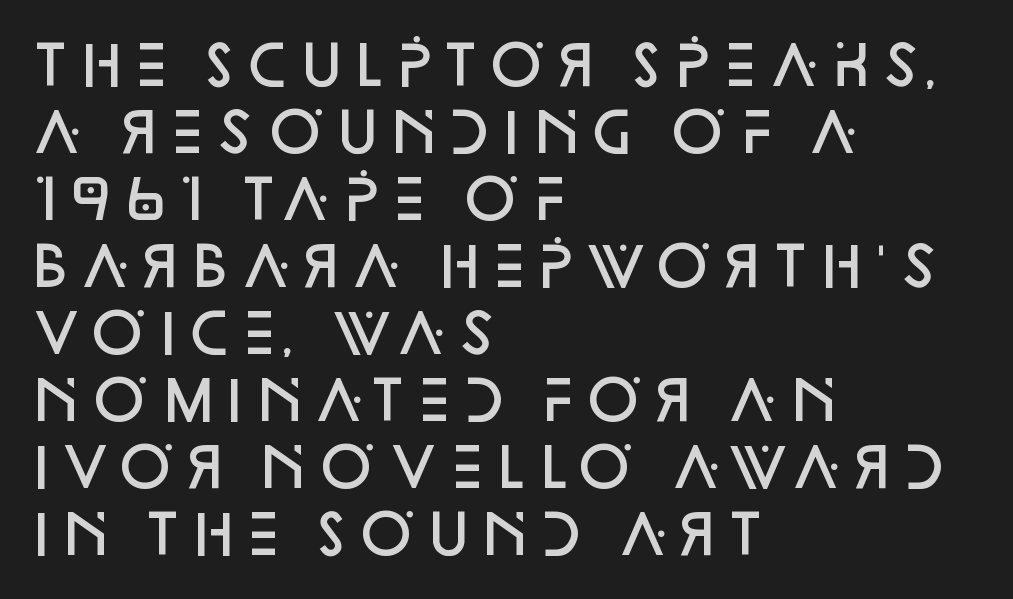
The image shows 54 px semibold sans-serif type, upright; set left-aligned, line spacing 1.24x, normal letter spacing, not underlined; low stroke contrast and a large x-height.
